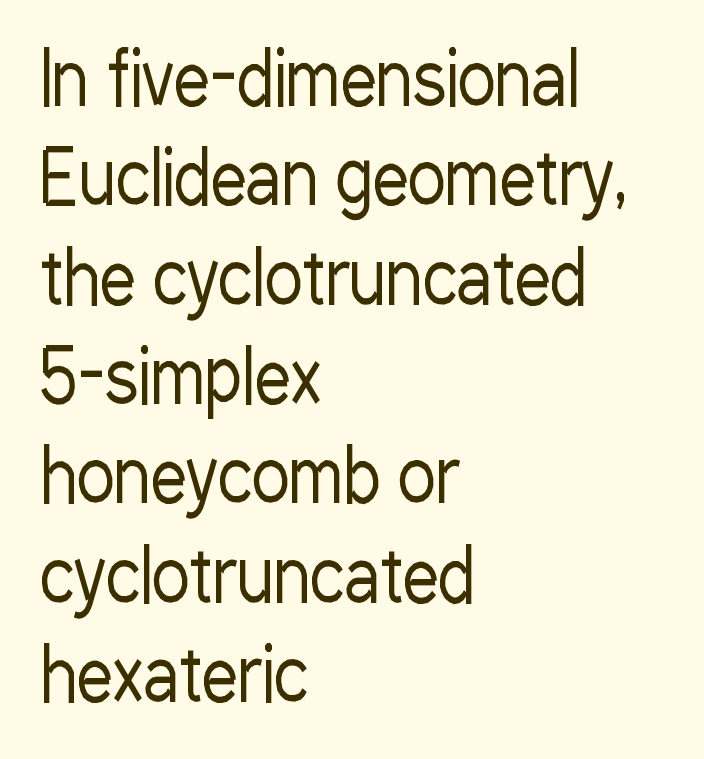
{"serif": "no", "italic": "no", "bold": "no", "weight": "regular", "width": "condensed", "stroke_contrast": "low", "x_height": "medium", "monospaced": "no", "underline": "no", "align": "left", "line_spacing": "normal", "line_spacing_ratio": 1.38, "letter_spacing": "normal", "letter_spacing_em": 0.0, "glyph_px": 72}
